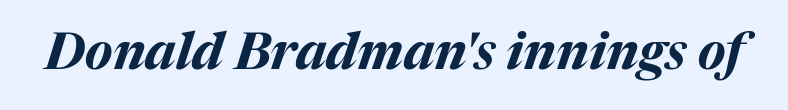
Varying glyph widths throughout — classic text-font behaviour. Is the type bold? Yes — the strokes are clearly thick and heavy. What stands out about the letter spacing? Nothing — it is the standard amount. Does the lettering tilt? It does — this is italic. A bare baseline throughout the passage.
